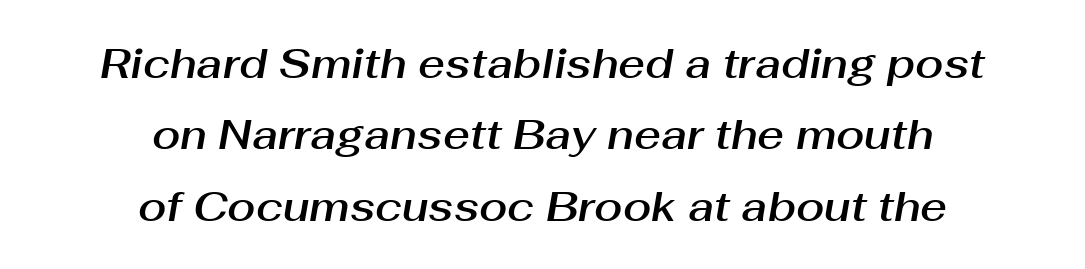
How are the letters spaced? Ordinarily, with no added tracking. The compositor balanced each line on the midline. Glance below the letters and you will spot only blank space. The face used here is proportionally spaced, like ordinary book or web type. Italic: yes, the glyphs are oblique.
